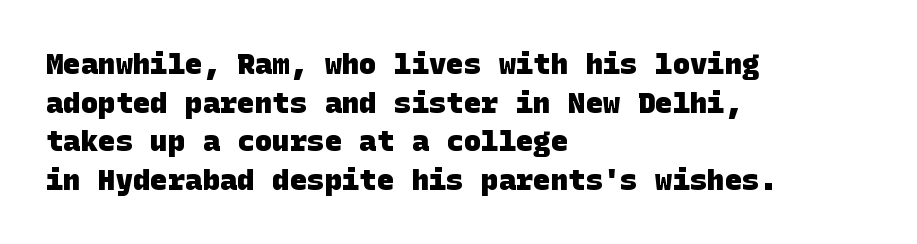
The image shows 29 px heavy sans-serif type; set left-aligned, normal line spacing (1.33x), normal letter spacing, not underlined; low stroke contrast and a large x-height.
